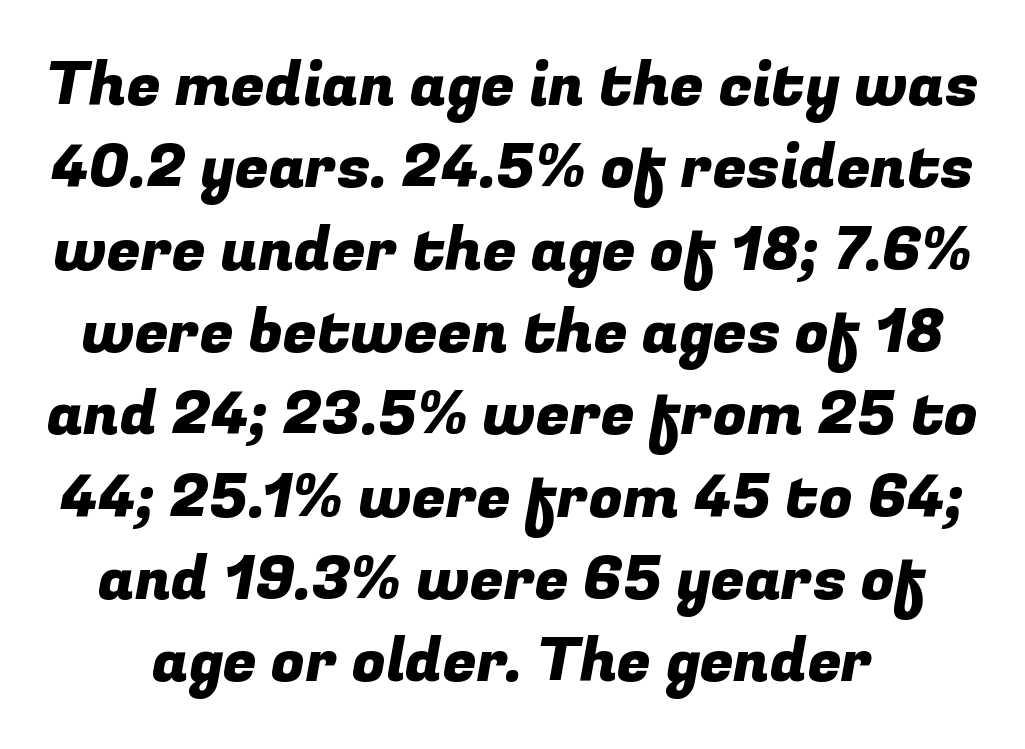
{"serif": "no", "width": "normal", "stroke_contrast": "low", "x_height": "medium", "monospaced": "no", "underline": "no", "line_spacing": "normal", "line_spacing_ratio": 1.35, "letter_spacing": "normal", "letter_spacing_em": 0.0, "glyph_px": 61}
